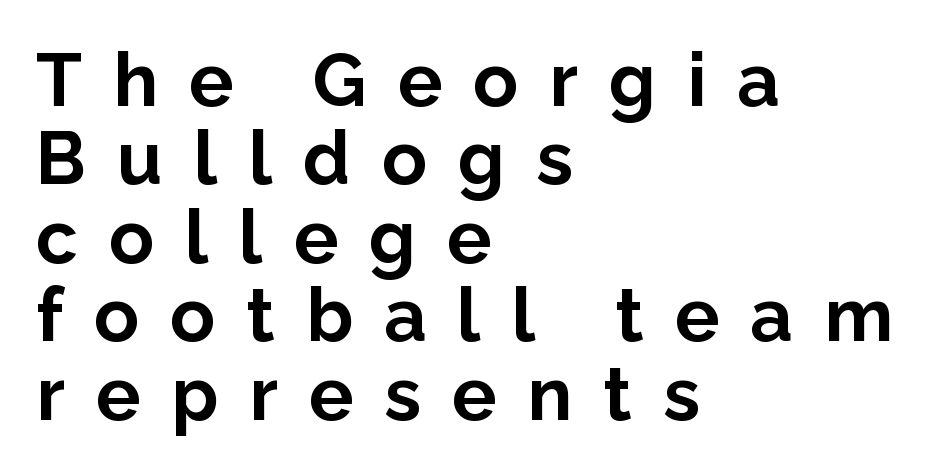
The image shows 74 px bold sans-serif type, upright; set left-aligned, tight line spacing (1.06x), unusually wide letter spacing (+0.42 em), not underlined; low stroke contrast and a medium x-height.
